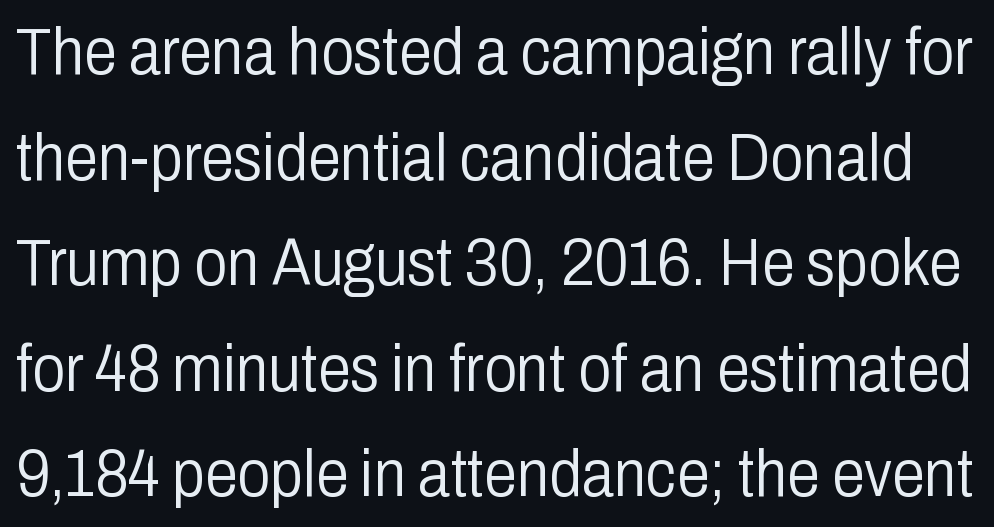
I'd call this a sans setting — the letters go barefoot. Unmarked baselines from the first word to the last. Heaviness? Minimal to ordinary, like unemphasized prose. In terms of leading, this rendering sits right in the middle. The face used here is proportionally spaced, like ordinary book or web type. The line texture is even and compact thanks to regular tracking.
